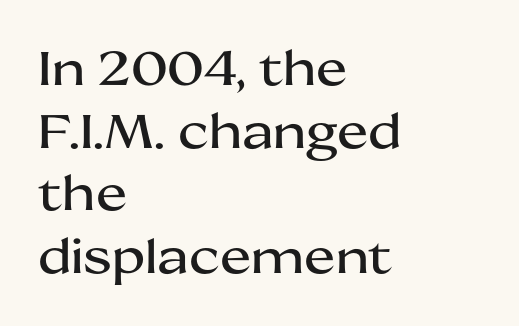
Q: Is the text italic (slanted)? A: No, it is upright.
Q: Is the text underlined? A: No.
Q: How is the paragraph aligned? A: Left-aligned.
Q: Is the spacing between letters normal or unusually wide? A: Normal.
Q: Is the spacing between lines tight, normal or loose? A: Normal.
Q: Width (condensed, normal, or wide)? A: Wide.
Q: Stroke contrast? A: Medium.
Q: x-height? A: Medium.
Q: Monospaced? A: No.
